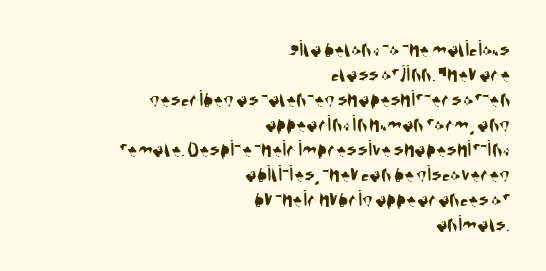
{"underline": "no", "align": "right", "line_spacing": "tight", "line_spacing_ratio": 1.04, "letter_spacing": "normal", "letter_spacing_em": 0.0, "glyph_px": 24}
